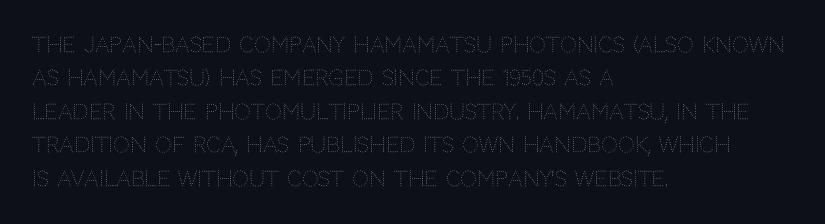
Q: Is the text bold? A: No.
Q: Is the text italic (slanted)? A: No, it is upright.
Q: Is the text underlined? A: No.
Q: How is the paragraph aligned? A: Left-aligned.
Q: Is the spacing between letters normal or unusually wide? A: Normal.
Q: Is the spacing between lines tight, normal or loose? A: Normal.
